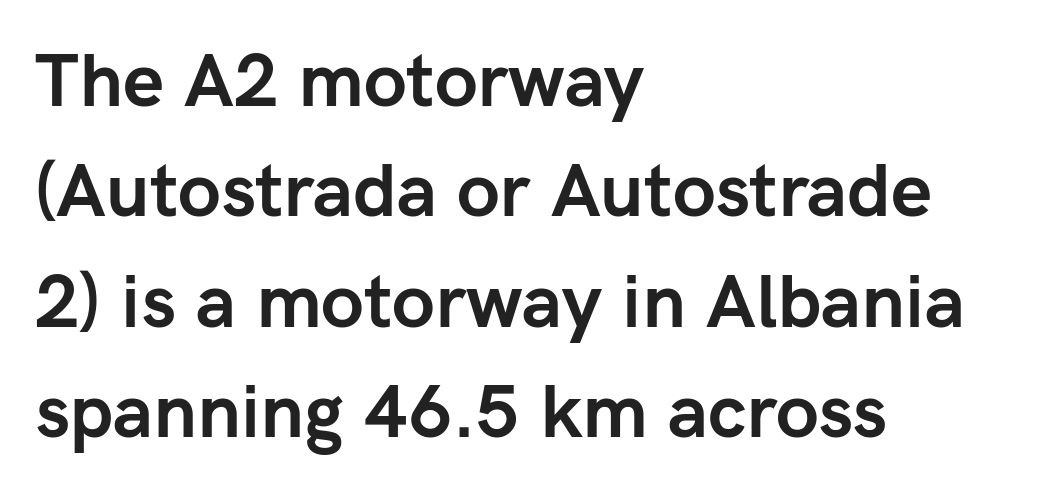
The image shows 74 px semibold sans-serif type, upright; set left-aligned, normal line spacing (1.49x), normal letter spacing, not underlined; low stroke contrast and a medium x-height.
